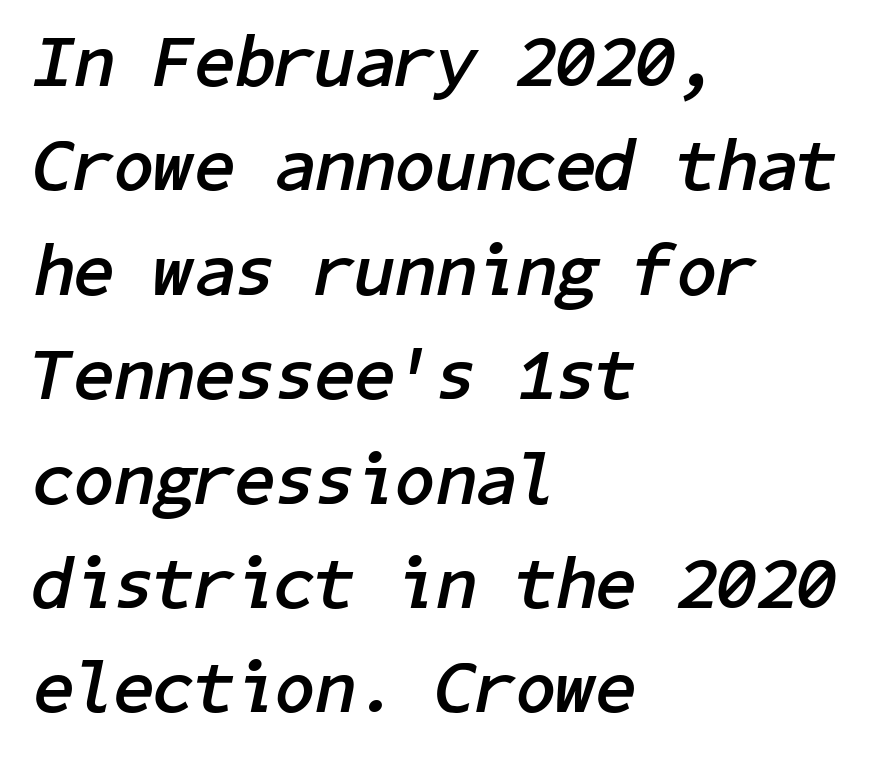
{"italic": "yes", "lean": "right", "slant_degrees": 11, "bold": "yes", "weight": "semibold", "width": "normal", "stroke_contrast": "low", "x_height": "medium", "underline": "no", "align": "left", "line_spacing": "normal", "line_spacing_ratio": 1.43, "letter_spacing": "normal", "letter_spacing_em": 0.0, "glyph_px": 73}
